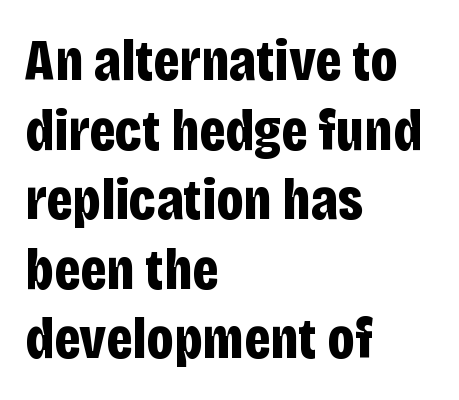
The image shows 59 px bold, condensed sans-serif type, upright; set left-aligned, line spacing 1.18x, normal letter spacing, not underlined; low stroke contrast and a large x-height.
